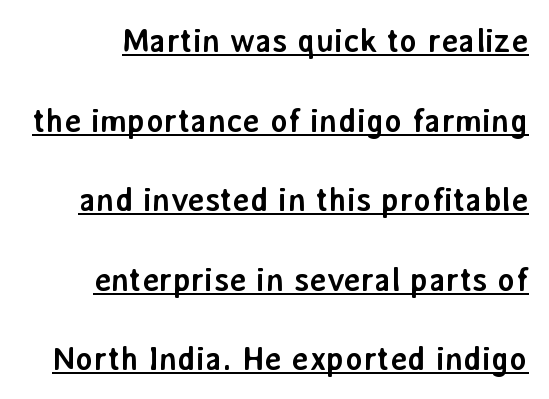
The image shows 33 px semibold sans-serif type, upright; set loose line spacing (2.41x), normal letter spacing, underlined; low stroke contrast and a medium x-height.
